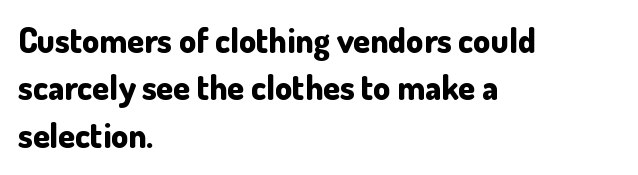
The rendering shows plain stroke endings on the letterforms — a sans-serif design. Do the characters align in a grid? No, the font is proportional. Rows of type keep a routine distance in the vertical direction. A full-strength bold gives these letters their thick strokes.
